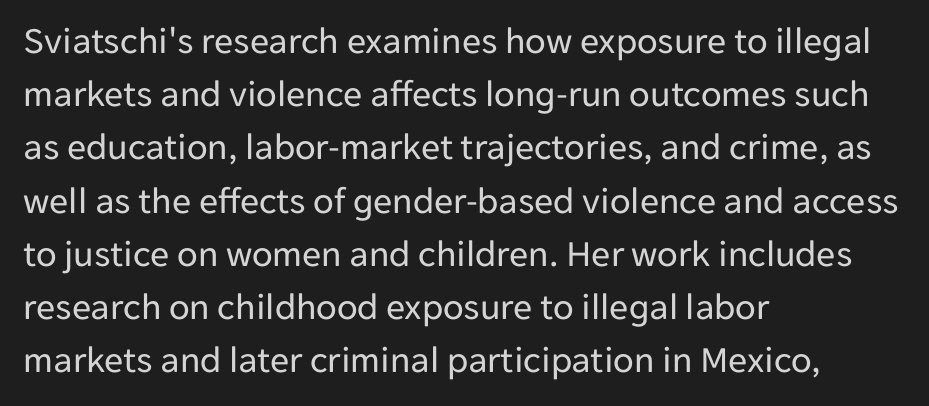
{"serif": "no", "italic": "no", "bold": "no", "weight": "regular", "width": "normal", "stroke_contrast": "low", "x_height": "medium", "monospaced": "no", "underline": "no", "align": "left", "line_spacing": "normal", "line_spacing_ratio": 1.4, "letter_spacing": "normal", "letter_spacing_em": 0.0, "glyph_px": 38}
